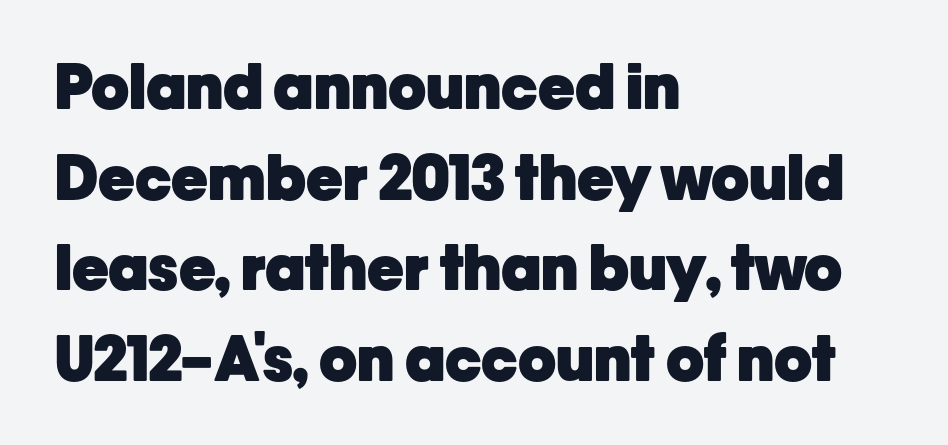
Q: Is the text bold? A: Yes.
Q: Is the text italic (slanted)? A: No, it is upright.
Q: Is the typeface a serif or a sans-serif typeface? A: Sans-serif.
Q: Is the text underlined? A: No.
Q: How is the paragraph aligned? A: Left-aligned.
Q: Is the spacing between letters normal or unusually wide? A: Normal.
Q: Is the spacing between lines tight, normal or loose? A: Normal.
Q: Width (condensed, normal, or wide)? A: Normal.
Q: Stroke contrast? A: Low.
Q: x-height? A: Medium.
Q: Monospaced? A: No.
